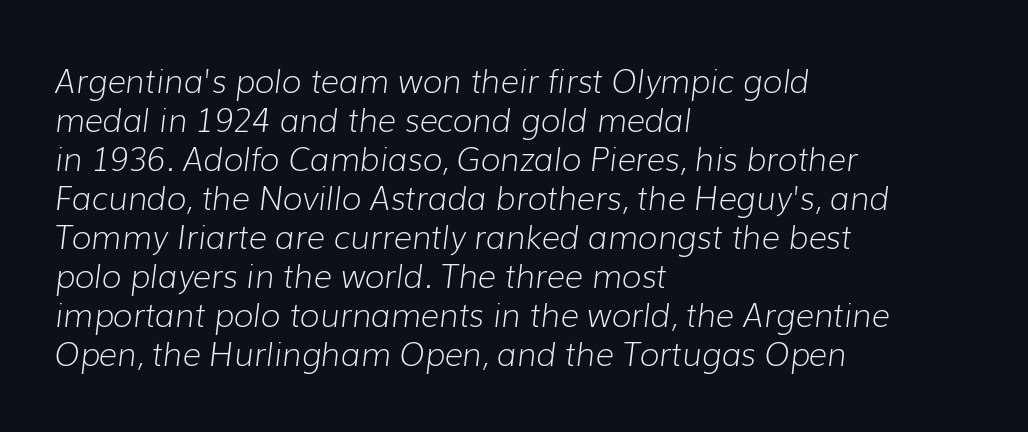
The image shows 32 px light type, italic (leaning right); set left-aligned, line spacing 1.22x, normal letter spacing, not underlined; low stroke contrast and a medium x-height.
